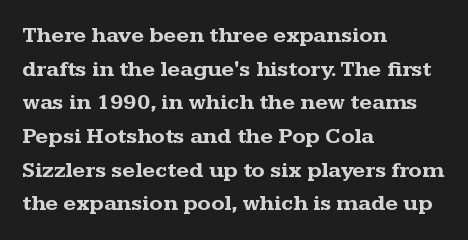
The image shows 22 px bold type, upright; set left-aligned, normal line spacing (1.53x), normal letter spacing, not underlined.
